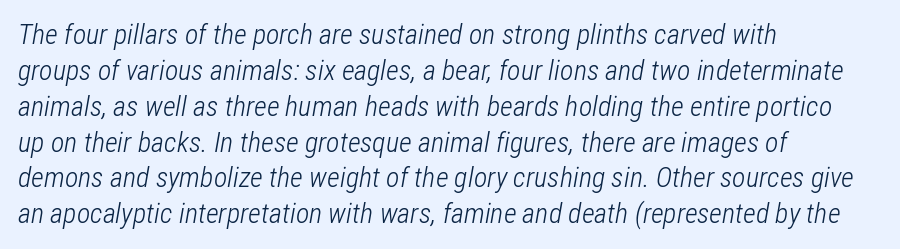
Q: Is the text bold? A: No.
Q: Is the text italic (slanted)? A: Yes, it leans right by about 12 degrees.
Q: Is the text underlined? A: No.
Q: How is the paragraph aligned? A: Left-aligned.
Q: Is the spacing between letters normal or unusually wide? A: Normal.
Q: Is the spacing between lines tight, normal or loose? A: Normal.
Q: Width (condensed, normal, or wide)? A: Condensed.
Q: Stroke contrast? A: Low.
Q: x-height? A: Medium.
Q: Monospaced? A: No.
